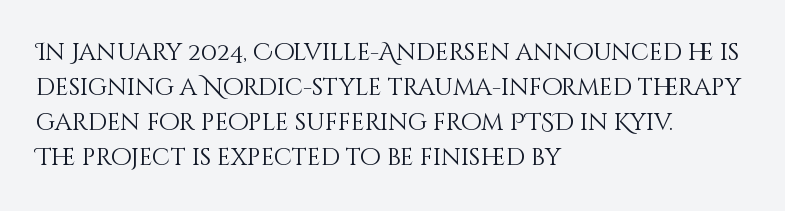
Q: Is the text bold? A: No.
Q: Is the text italic (slanted)? A: No, it is upright.
Q: Is the text underlined? A: No.
Q: How is the paragraph aligned? A: Left-aligned.
Q: Is the spacing between letters normal or unusually wide? A: Normal.
Q: Is the spacing between lines tight, normal or loose? A: Normal.
